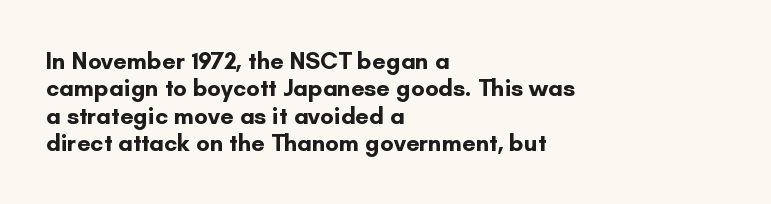
Q: Is the text bold? A: Yes.
Q: Is the text italic (slanted)? A: No, it is upright.
Q: Is the text underlined? A: No.
Q: How is the paragraph aligned? A: Left-aligned.
Q: Is the spacing between letters normal or unusually wide? A: Normal.
Q: Is the spacing between lines tight, normal or loose? A: Tight.
